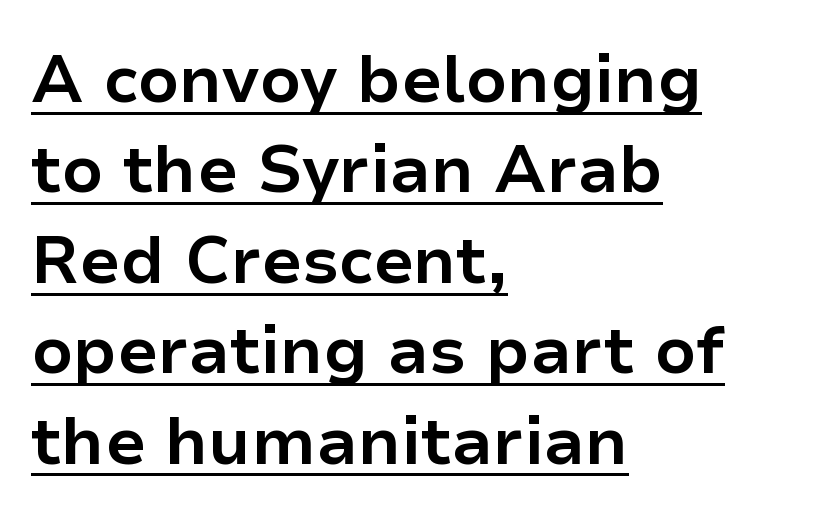
Q: Is the text bold? A: Yes.
Q: Is the text italic (slanted)? A: No, it is upright.
Q: Is the typeface a serif or a sans-serif typeface? A: Sans-serif.
Q: Is the text underlined? A: Yes.
Q: How is the paragraph aligned? A: Left-aligned.
Q: Is the spacing between letters normal or unusually wide? A: Normal.
Q: Is the spacing between lines tight, normal or loose? A: Normal.
Q: Width (condensed, normal, or wide)? A: Normal.
Q: Stroke contrast? A: Low.
Q: x-height? A: Medium.
Q: Monospaced? A: No.
